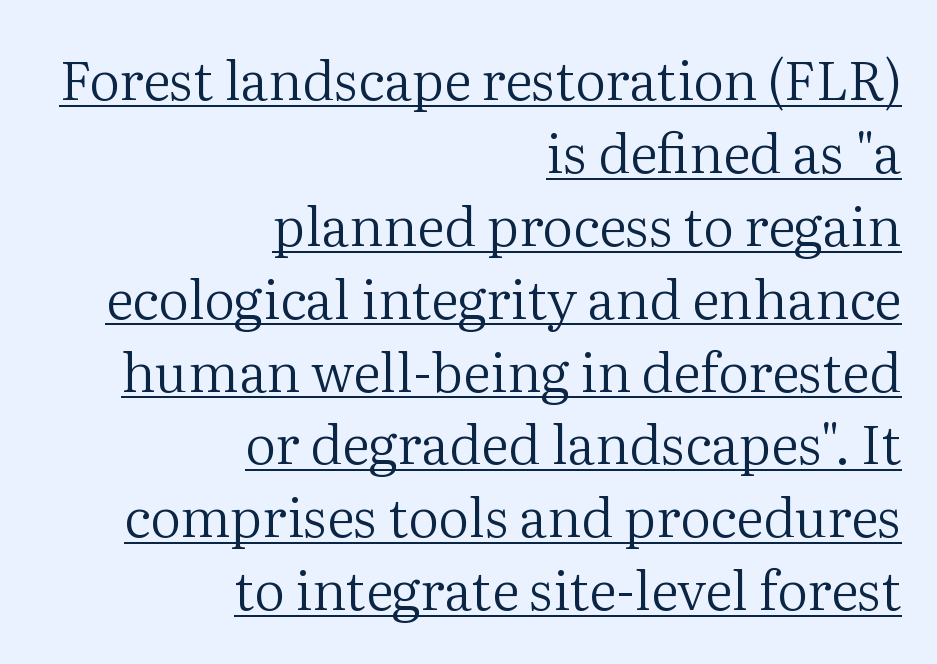
{"serif": "yes", "italic": "no", "bold": "no", "weight": "regular", "width": "normal", "stroke_contrast": "medium", "x_height": "medium", "monospaced": "no", "underline": "yes", "align": "right", "line_spacing": "normal", "line_spacing_ratio": 1.35, "letter_spacing": "normal", "letter_spacing_em": 0.0, "glyph_px": 54}
